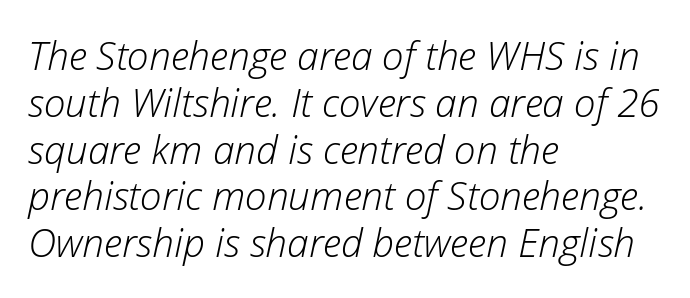
{"italic": "yes", "lean": "right", "slant_degrees": 12, "bold": "no", "weight": "light", "width": "normal", "stroke_contrast": "low", "x_height": "medium", "monospaced": "no", "underline": "no", "align": "left", "line_spacing_ratio": 1.2, "letter_spacing": "normal", "letter_spacing_em": 0.0, "glyph_px": 39}
